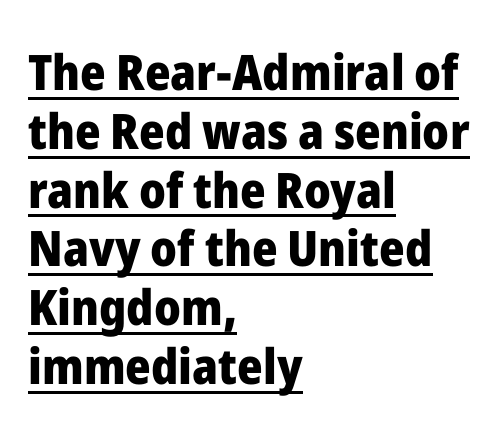
{"serif": "no", "italic": "no", "bold": "yes", "weight": "heavy", "width": "normal", "stroke_contrast": "low", "x_height": "medium", "monospaced": "no", "underline": "yes", "align": "left", "line_spacing_ratio": 1.2, "letter_spacing": "normal", "letter_spacing_em": 0.0, "glyph_px": 49}
